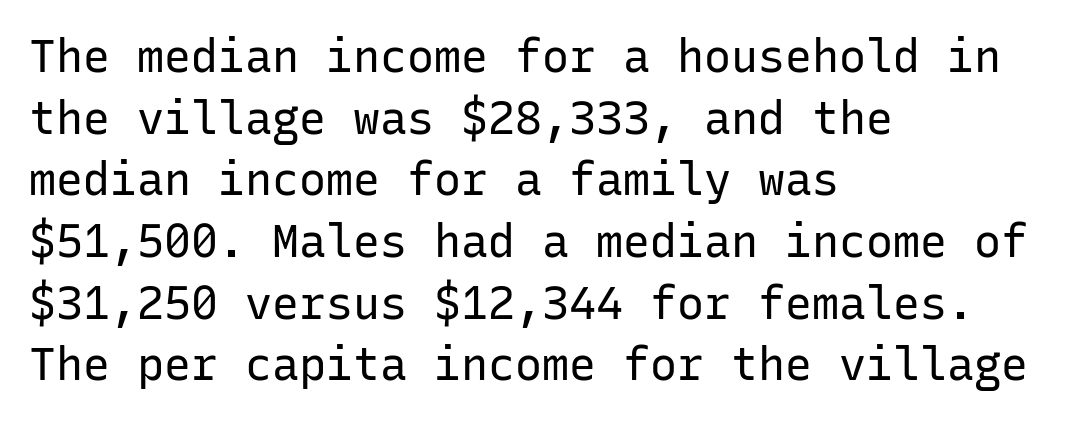
The image shows 45 px regular-weight sans-serif type, upright, monospaced; set left-aligned, normal line spacing (1.37x), normal letter spacing, not underlined; low stroke contrast and a medium x-height.
